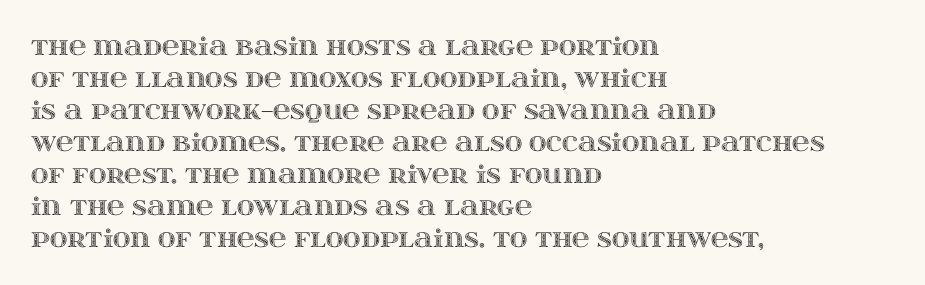
No italicization has been applied; the sample stays upright. The vertical gap from one line to the next is medium. Standard letterfit; no display-style spreading of the glyphs. The passage is arranged the way most books set body copy — flush left. Rule under the text: the space is simply empty.
